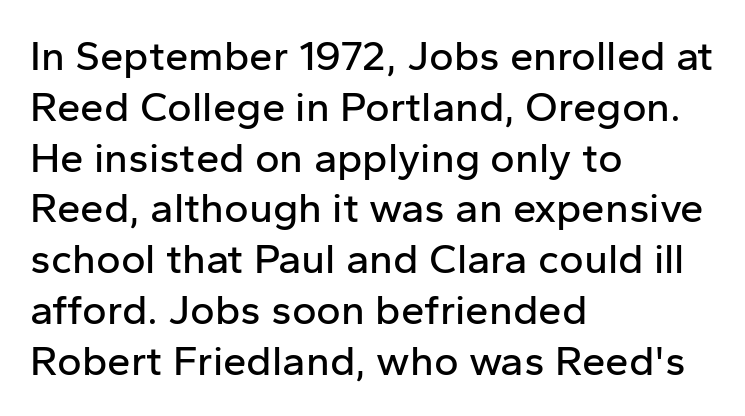
The image shows 42 px sans-serif type, upright; set left-aligned, line spacing 1.21x, normal letter spacing, not underlined; low stroke contrast and a medium x-height.
